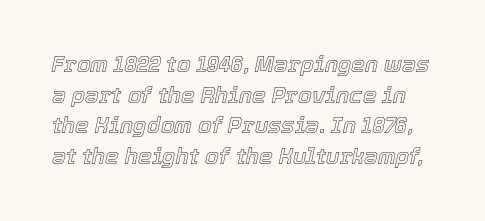
Q: Is the text italic (slanted)? A: Yes, it leans right by about 12 degrees.
Q: Is the text underlined? A: No.
Q: Is the spacing between letters normal or unusually wide? A: Normal.
Q: Is the spacing between lines tight, normal or loose? A: Normal.
